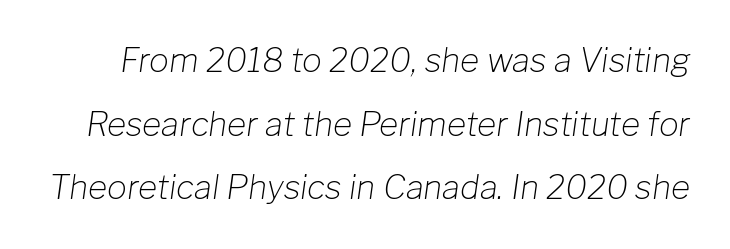
The image shows 33 px light type, italic (leaning right); set loose line spacing (1.93x), normal letter spacing, not underlined; low stroke contrast and a medium x-height.
